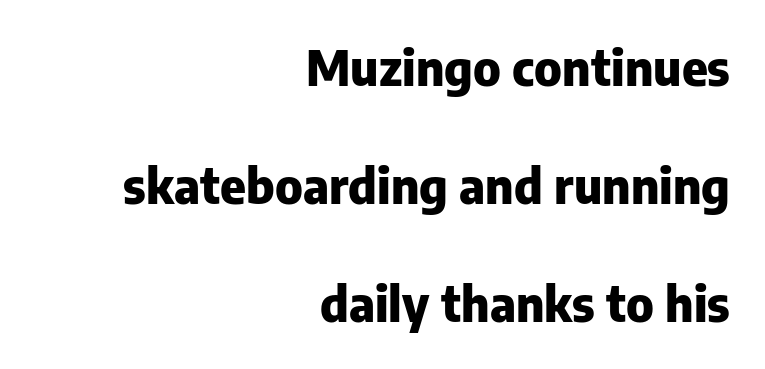
Any mark beneath the type? The region is blank. In terms of letterspacing, this is plain default setting. Character widths vary here, with narrow letters taking less room than wide ones. Nope, not italic — everything's standing straight. A typesetter would call this leading open, well beyond the default. A sans-serif font was chosen for this passage.
